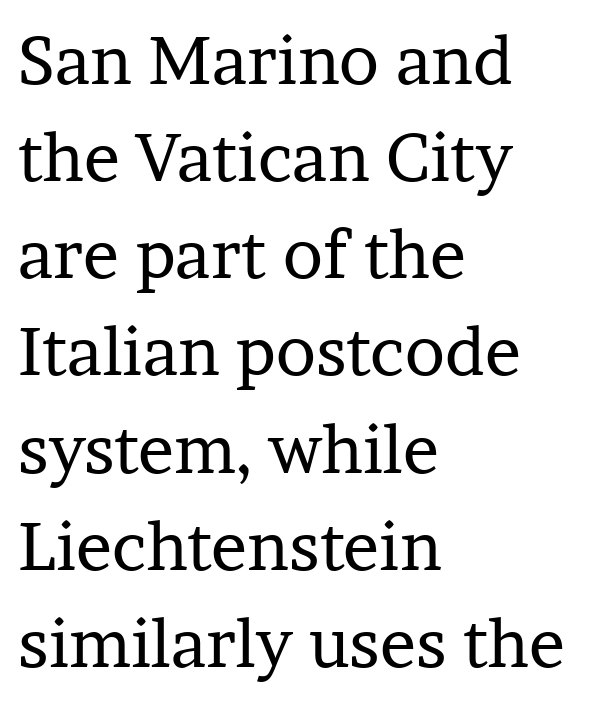
Examine the stroke ends and you'll spot serifs. Here the designer chose a conventional face with non-uniform glyph widths. Letter spacing: default. Typeset ragged right — the left edge is the straight one.
